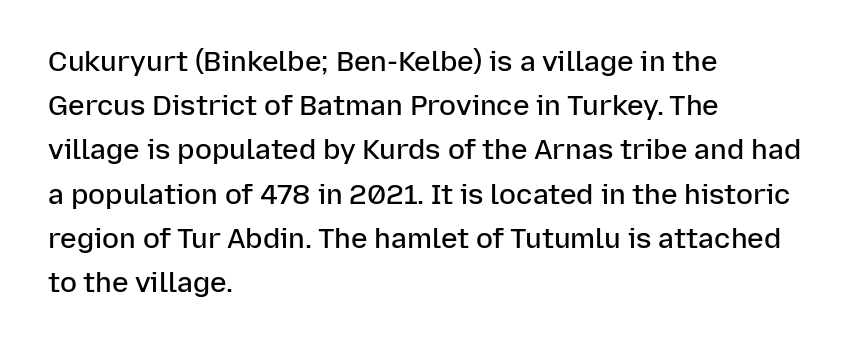
The gap between lines stays unmarked. The lines sit at an ordinary, default distance from one another. The letters stand straight up with perfectly vertical stems. Weight: semibold (demi). Does the type have serifs? No, each stem ends abruptly. Note the varied advance widths — an 'i' is clearly narrower than an 'm'.
